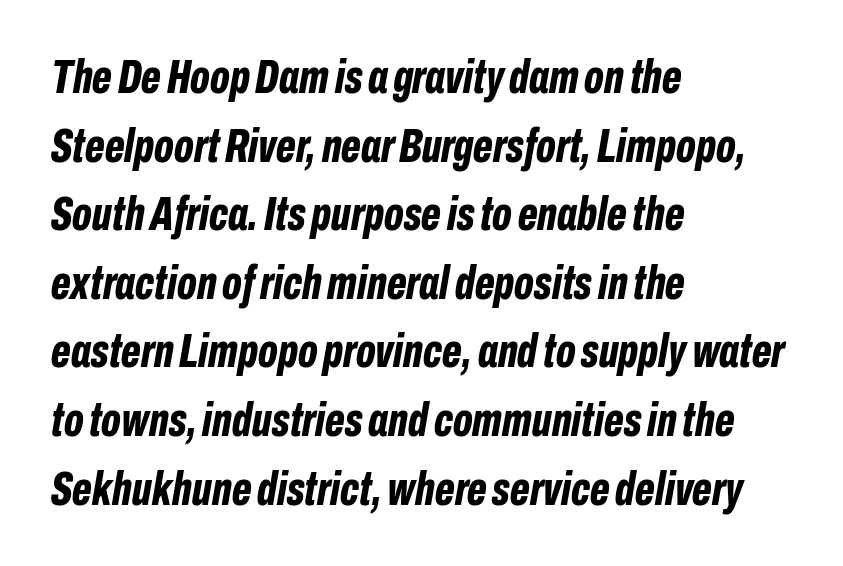
{"italic": "yes", "lean": "right", "slant_degrees": 10, "bold": "yes", "weight": "bold", "width": "condensed", "stroke_contrast": "low", "x_height": "medium", "monospaced": "no", "underline": "no", "align": "left", "line_spacing": "normal", "line_spacing_ratio": 1.46, "letter_spacing": "normal", "letter_spacing_em": 0.0, "glyph_px": 47}
